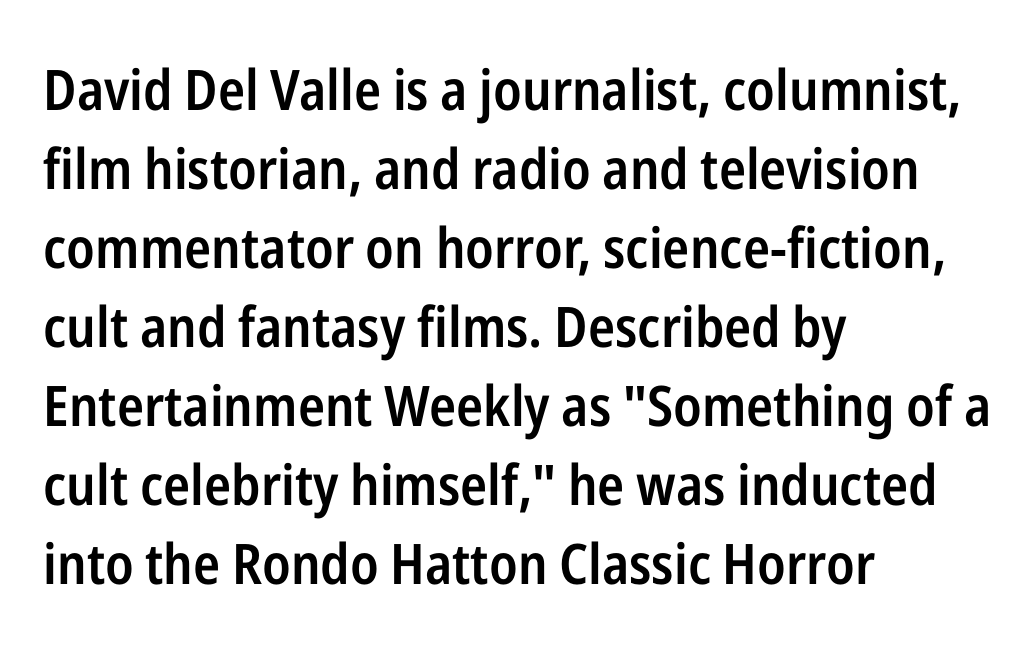
Characters follow at the spacing the type designer built in. The face used here is a sans, in the tradition of grotesques and geometrics. A clean baseline with only descenders dipping below it. Does the lettering tilt? It doesn't — this is upright. The passage shown stacks its lines at a standard gap.
